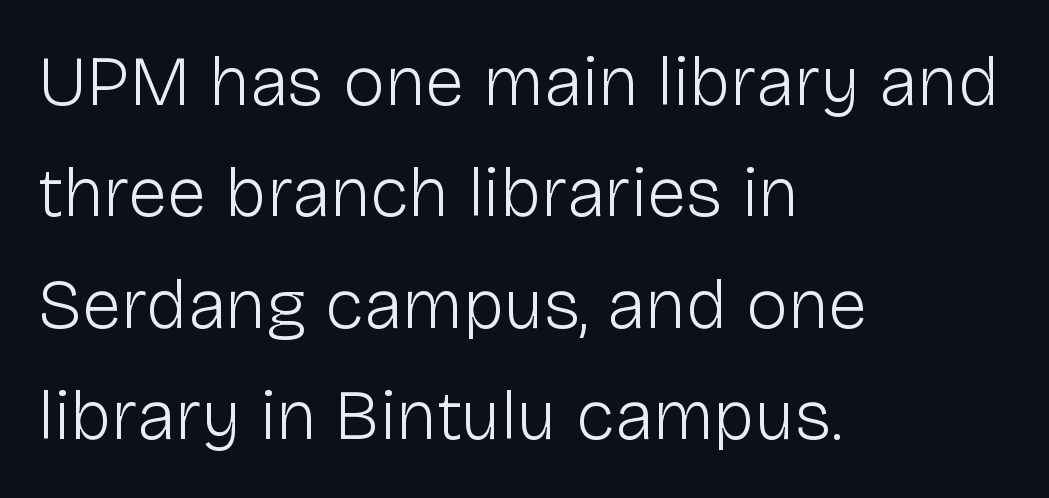
Q: Is the text bold? A: No.
Q: Is the text italic (slanted)? A: No, it is upright.
Q: Is the typeface a serif or a sans-serif typeface? A: Sans-serif.
Q: Is the text underlined? A: No.
Q: How is the paragraph aligned? A: Left-aligned.
Q: Is the spacing between letters normal or unusually wide? A: Normal.
Q: Is the spacing between lines tight, normal or loose? A: Normal.
Q: Width (condensed, normal, or wide)? A: Normal.
Q: Stroke contrast? A: Low.
Q: x-height? A: Medium.
Q: Monospaced? A: No.
